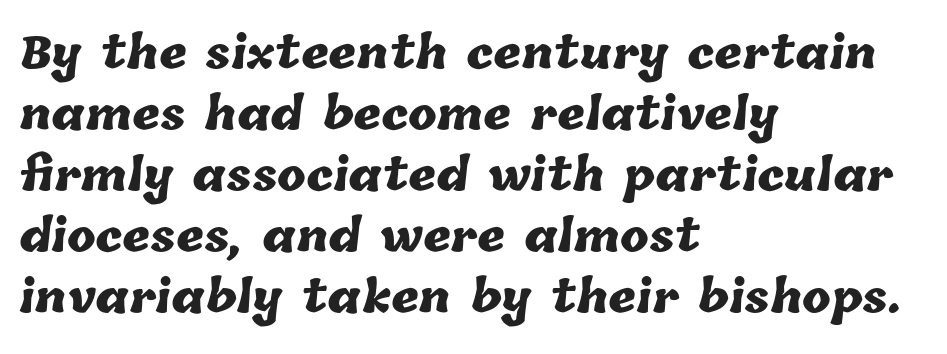
Caption: multi-line text, flush left, ragged right. Is the type bold? Yes — the strokes are clearly thick and heavy. The block of text has a typical density, with ordinary space between rows. Unmarked baselines from the first word to the last.
